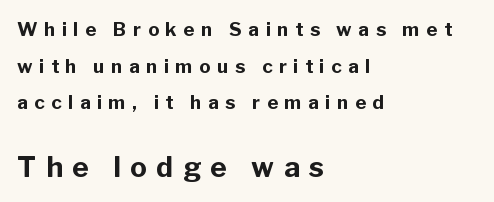
Leading is clearly above the norm, producing a sparse column. Quick note: underline off. A sans-serif font was chosen for this passage. Spacing verdict: proportional, widths tailored to each character. Size contrast runs from small at the top to large at the bottom. Is the block centered? No — it sits flush against the left margin.
